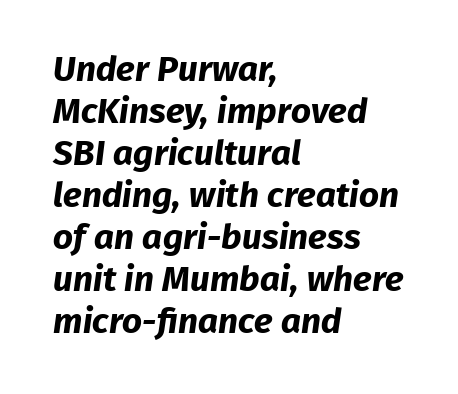
{"serif": "no", "bold": "yes", "weight": "bold", "width": "normal", "stroke_contrast": "low", "x_height": "medium", "monospaced": "no", "underline": "no", "align": "left", "line_spacing_ratio": 1.2, "letter_spacing": "normal", "letter_spacing_em": 0.0, "glyph_px": 35}
